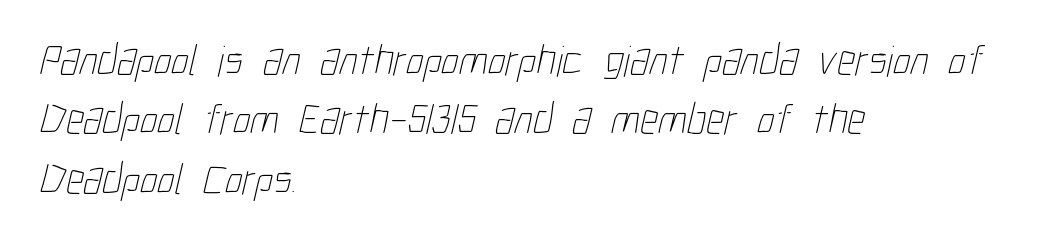
Q: Is the text bold? A: No.
Q: Is the text underlined? A: No.
Q: How is the paragraph aligned? A: Left-aligned.
Q: Is the spacing between letters normal or unusually wide? A: Normal.
Q: Is the spacing between lines tight, normal or loose? A: Normal.
Q: Width (condensed, normal, or wide)? A: Condensed.
Q: Stroke contrast? A: Low.
Q: x-height? A: Medium.
Q: Monospaced? A: No.
